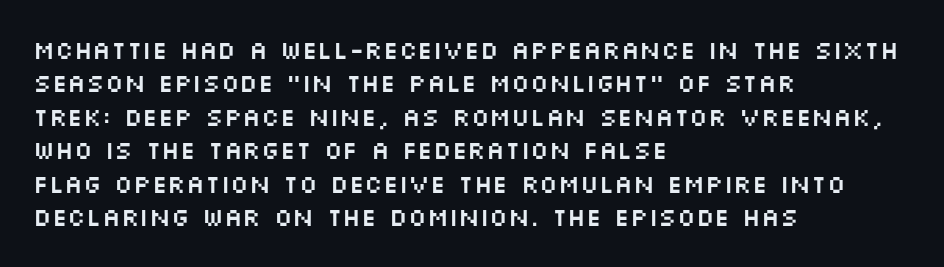
Students, observe: this is what conventionally led text looks like. Observe the ordinary spacing: letters are neighbours, not strangers. Designer's note — italics off, roman on. The specimen omits any rule beneath the text block's lines.
